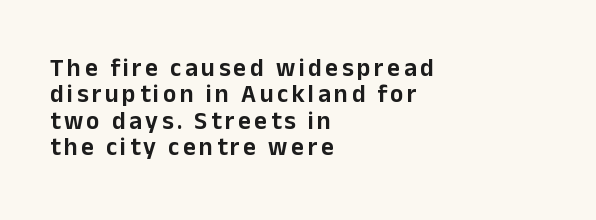
{"italic": "no", "underline": "no", "align": "left", "line_spacing": "tight", "line_spacing_ratio": 1.06, "glyph_px": 25}
